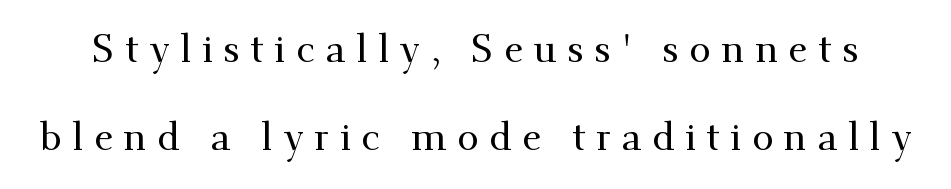
Q: Is the text italic (slanted)? A: No, it is upright.
Q: Is the typeface a serif or a sans-serif typeface? A: Serif.
Q: Is the text underlined? A: No.
Q: Is the spacing between letters normal or unusually wide? A: Unusually wide.
Q: Is the spacing between lines tight, normal or loose? A: Loose.
Q: Width (condensed, normal, or wide)? A: Normal.
Q: Stroke contrast? A: Medium.
Q: x-height? A: Small.
Q: Monospaced? A: No.
